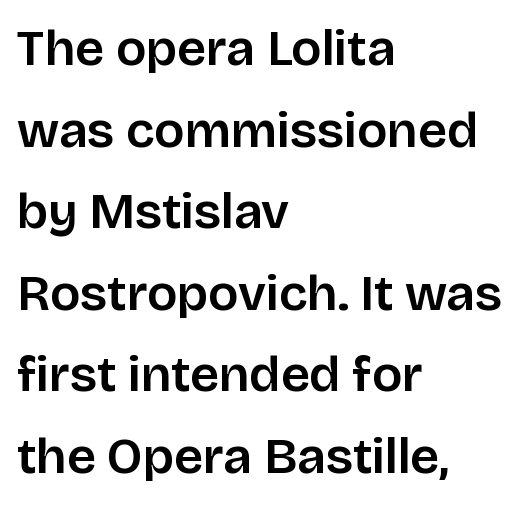
Teacher's note: observe the even left margin — that is flush-left alignment. Underline: absent. It's the straight-up-and-down kind of type. Classification — sans serif.
